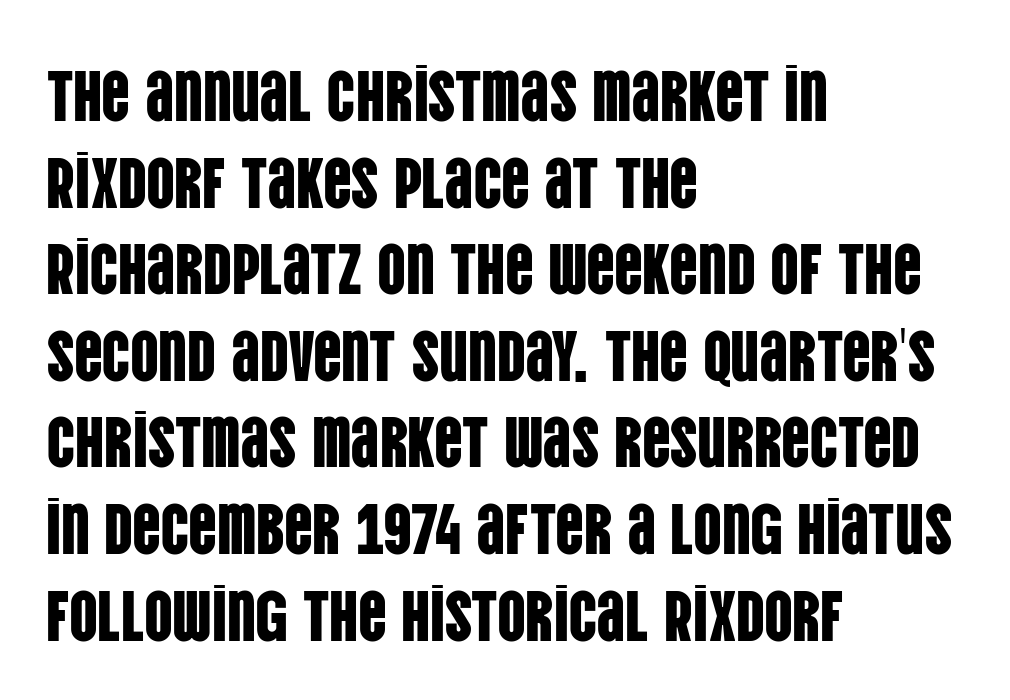
{"serif": "no", "italic": "no", "width": "condensed", "stroke_contrast": "low", "x_height": "large", "monospaced": "no", "underline": "no", "align": "left", "line_spacing_ratio": 1.22, "letter_spacing": "normal", "letter_spacing_em": 0.0, "glyph_px": 71}
